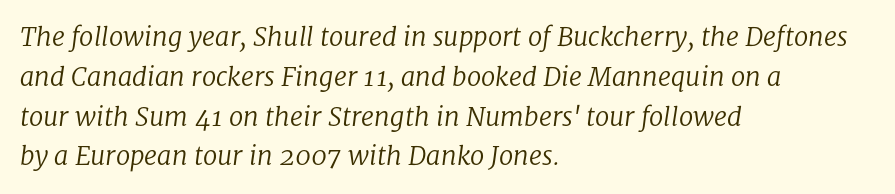
The image shows 26 px text type, italic (leaning right); set left-aligned, normal line spacing (1.53x), normal letter spacing, not underlined.
